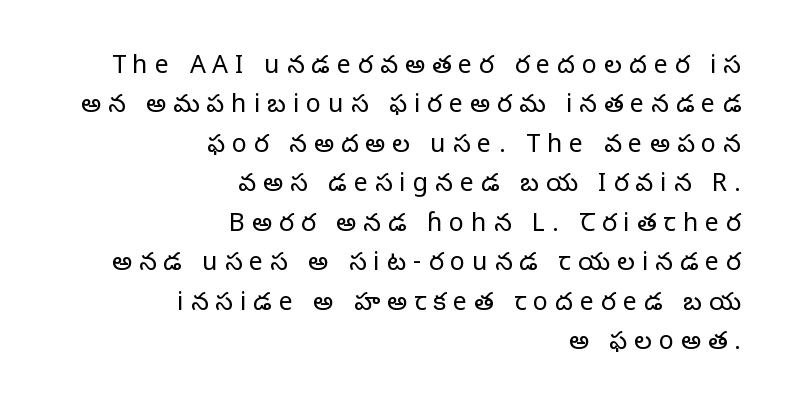
{"italic": "no", "bold": "no", "underline": "no", "align": "right", "line_spacing": "normal", "line_spacing_ratio": 1.58, "letter_spacing": "wide", "letter_spacing_em": 0.28, "glyph_px": 25}
